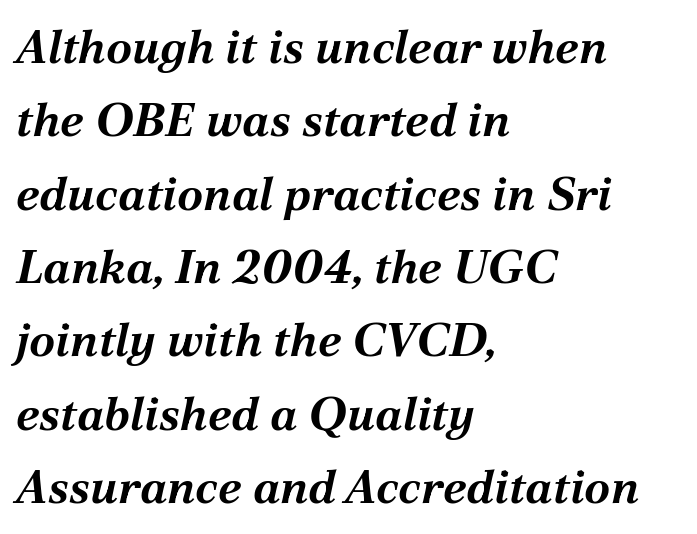
The image shows 47 px bold type, italic (leaning right); set left-aligned, normal line spacing (1.56x), normal letter spacing, not underlined; medium stroke contrast and a medium x-height.
